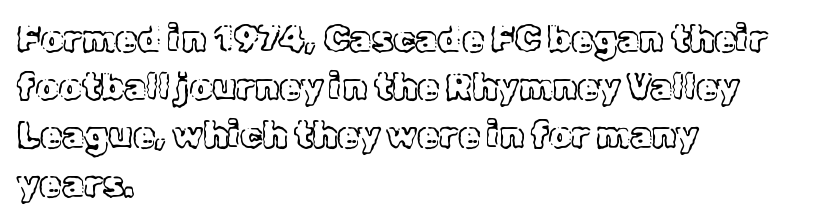
The image shows 36 px text type, upright; set left-aligned, normal line spacing (1.34x), normal letter spacing, not underlined; a medium x-height.
